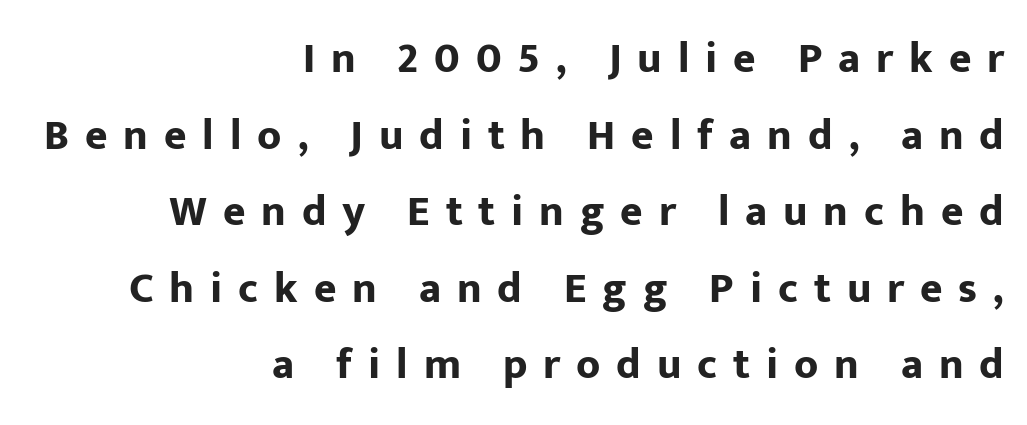
The image shows 43 px bold sans-serif type, upright; set right-aligned, line spacing 1.78x, unusually wide letter spacing (+0.37 em), not underlined; low stroke contrast and a medium x-height.
